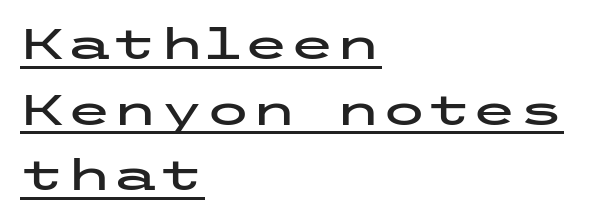
The image shows 42 px wide sans-serif type, upright; set left-aligned, normal line spacing (1.56x), normal letter spacing, underlined; low stroke contrast and a medium x-height.
